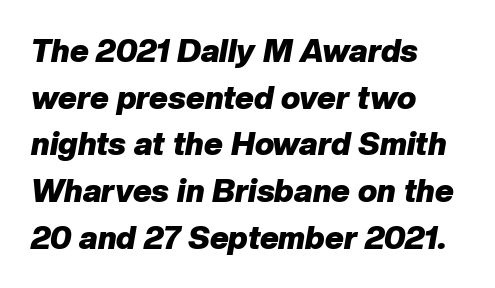
Think of a printed novel: that variable character pitch is what you see here. Italic: yes, the glyphs are oblique. The block of text has a typical density, with ordinary space between rows. The string is rendered with underlining switched off.
